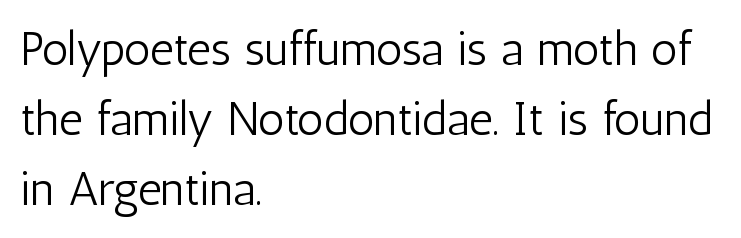
Q: Is the text bold? A: No.
Q: Is the text italic (slanted)? A: No, it is upright.
Q: Is the typeface a serif or a sans-serif typeface? A: Sans-serif.
Q: Is the text underlined? A: No.
Q: How is the paragraph aligned? A: Left-aligned.
Q: Is the spacing between letters normal or unusually wide? A: Normal.
Q: Is the spacing between lines tight, normal or loose? A: Normal.
Q: Width (condensed, normal, or wide)? A: Condensed.
Q: Stroke contrast? A: Low.
Q: x-height? A: Medium.
Q: Monospaced? A: No.
